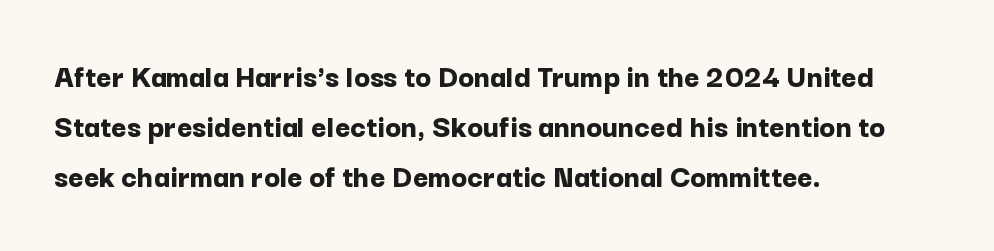
This sample uses an upright cut, with every glyph sitting square on the baseline. Grotesque or geometric, the face here clearly has no serifs. This rendering features lettering with no underline. A full-strength bold gives these letters their thick strokes. Think of a printed novel: that variable character pitch is what you see here. The text block is weighted toward the left margin, trailing off unevenly rightward.
